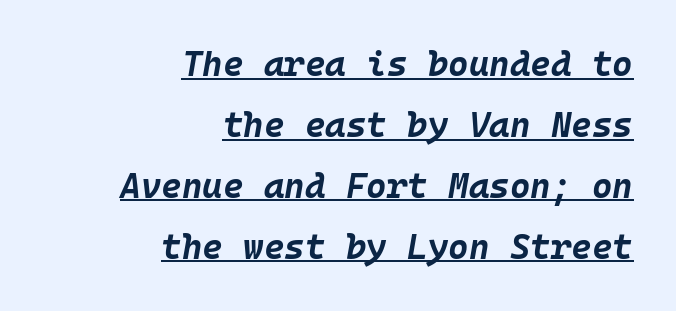
Q: Is the text bold? A: Yes.
Q: Is the text italic (slanted)? A: Yes, it leans right by about 10 degrees.
Q: Is the text underlined? A: Yes.
Q: How is the paragraph aligned? A: Right-aligned.
Q: Is the spacing between letters normal or unusually wide? A: Normal.
Q: Width (condensed, normal, or wide)? A: Normal.
Q: Stroke contrast? A: Low.
Q: x-height? A: Large.
Q: Monospaced? A: Yes.
